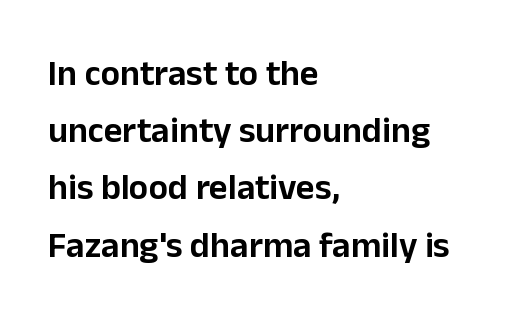
The image shows 36 px sans-serif type, upright; set left-aligned, normal line spacing (1.59x), normal letter spacing, not underlined; low stroke contrast and a medium x-height.
